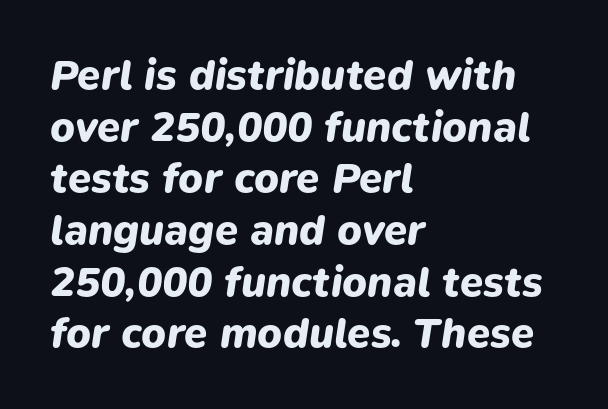
Q: Is the text bold? A: Yes.
Q: Is the text italic (slanted)? A: Yes, it leans right by about 9 degrees.
Q: Is the text underlined? A: No.
Q: How is the paragraph aligned? A: Left-aligned.
Q: Is the spacing between letters normal or unusually wide? A: Normal.
Q: Width (condensed, normal, or wide)? A: Normal.
Q: Stroke contrast? A: Low.
Q: x-height? A: Medium.
Q: Monospaced? A: No.
